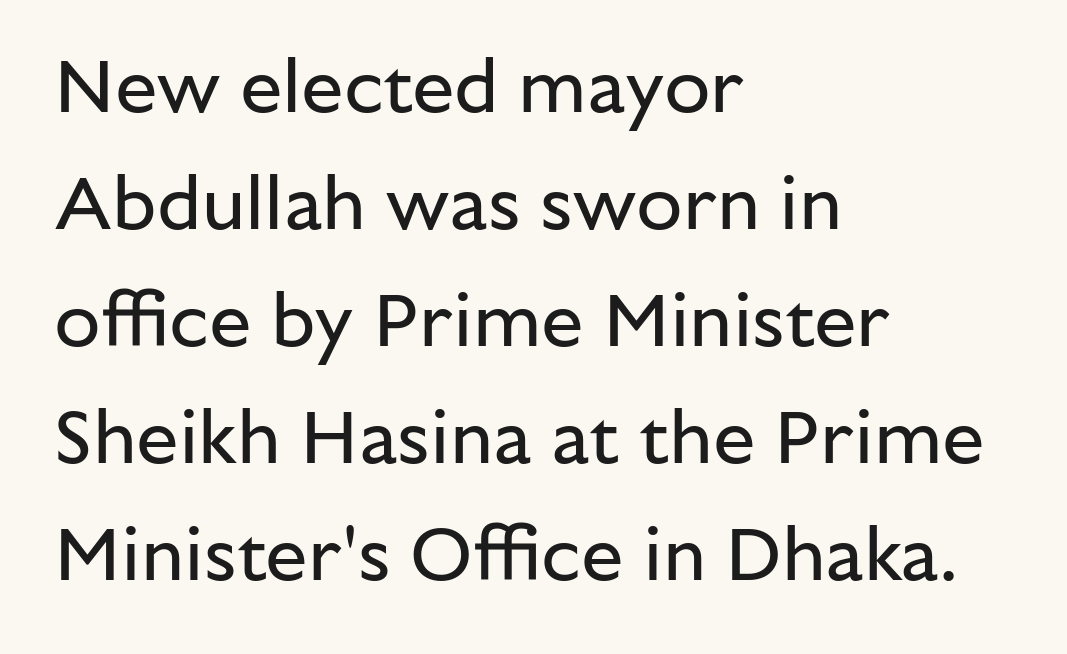
Q: Is the text bold? A: No.
Q: Is the text italic (slanted)? A: No, it is upright.
Q: Is the typeface a serif or a sans-serif typeface? A: Sans-serif.
Q: Is the text underlined? A: No.
Q: How is the paragraph aligned? A: Left-aligned.
Q: Is the spacing between letters normal or unusually wide? A: Normal.
Q: Is the spacing between lines tight, normal or loose? A: Normal.
Q: Width (condensed, normal, or wide)? A: Normal.
Q: Stroke contrast? A: Low.
Q: x-height? A: Medium.
Q: Monospaced? A: No.
